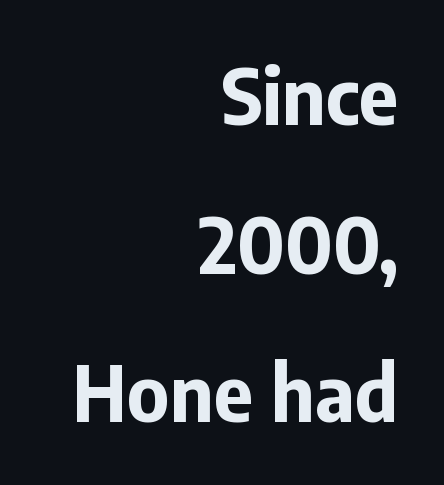
{"serif": "no", "italic": "no", "bold": "yes", "weight": "bold", "width": "normal", "stroke_contrast": "low", "x_height": "medium", "monospaced": "no", "underline": "no", "align": "right", "line_spacing": "loose", "line_spacing_ratio": 1.93, "letter_spacing": "normal", "letter_spacing_em": 0.0, "glyph_px": 77}
